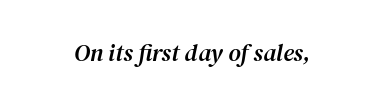
The image shows 24 px text type, italic (leaning right); set normal letter spacing, not underlined.
